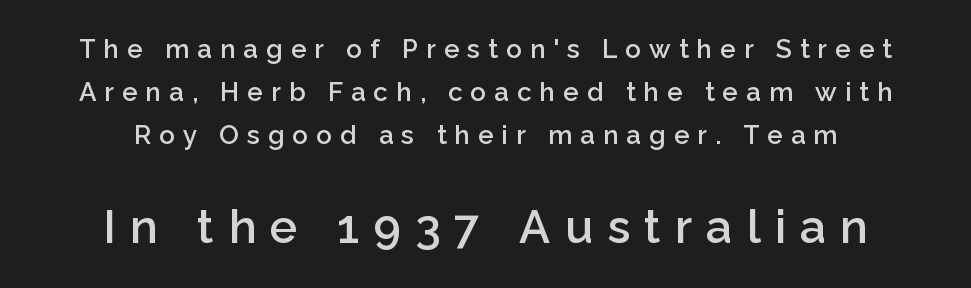
{"serif": "no", "italic": "no", "bold": "semi", "weight": "semibold", "width": "normal", "stroke_contrast": "low", "x_height": "medium", "monospaced": "no", "underline": "no", "align": "center", "line_spacing": "normal", "line_spacing_ratio": 1.66, "letter_spacing": "wide", "letter_spacing_em": 0.31, "larger_block": "second", "size_ratio": 1.77, "glyph_px": 46}
